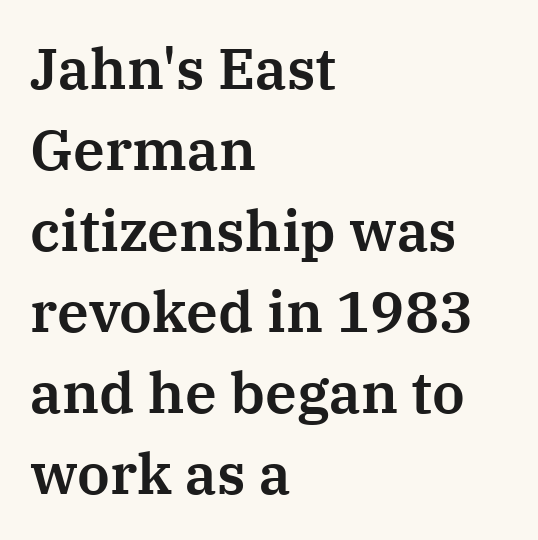
The image shows 57 px serif type, upright; set left-aligned, normal line spacing (1.42x), normal letter spacing, not underlined; medium stroke contrast and a medium x-height.
